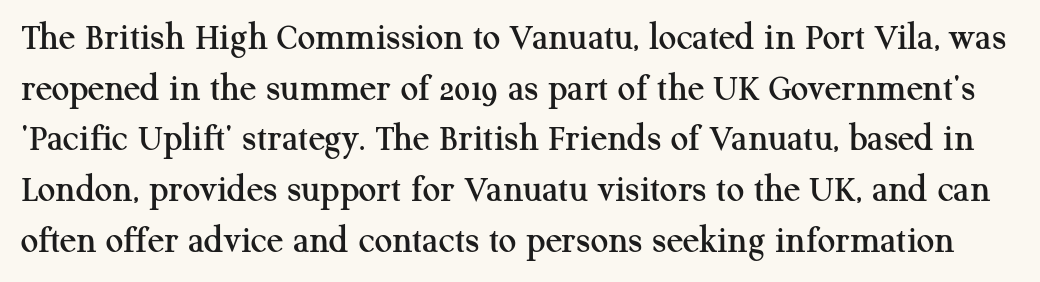
Q: Is the text italic (slanted)? A: No, it is upright.
Q: Is the typeface a serif or a sans-serif typeface? A: Serif.
Q: Is the text underlined? A: No.
Q: Is the spacing between letters normal or unusually wide? A: Normal.
Q: Is the spacing between lines tight, normal or loose? A: Normal.
Q: Width (condensed, normal, or wide)? A: Normal.
Q: Stroke contrast? A: Medium.
Q: x-height? A: Medium.
Q: Monospaced? A: No.
